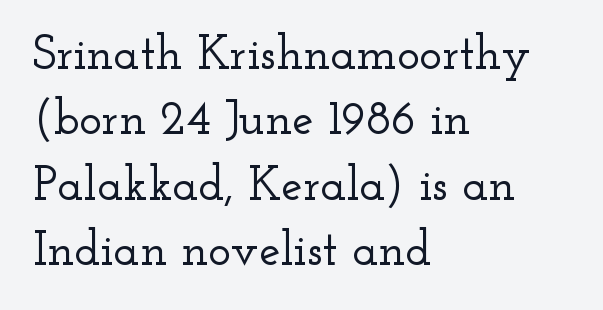
What's the leading like? Ordinary, nothing unusual. The typesetter chose a ragged-right arrangement here. Honestly, the letter spacing is just normal — you wouldn't notice it. This sample has the flowing, uneven cadence of proportional lettering. If you drew a line through each stem, it would be perfectly vertical.
